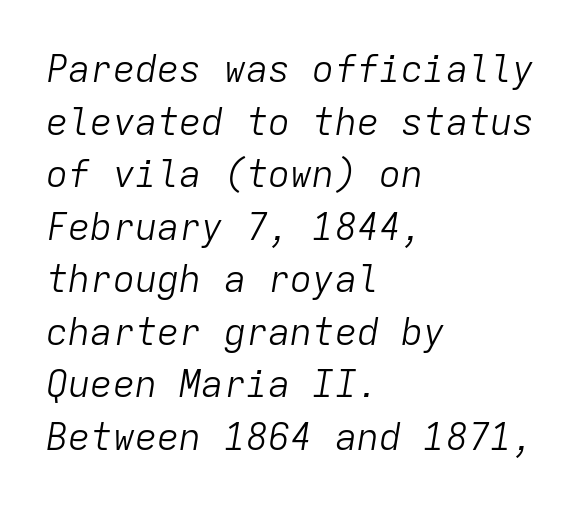
The space between consecutive lines is moderate. Stems here are at most as thick as an everyday book face. You could count columns in this text — the font is strictly monospaced. Plain, unruled lines of type. This is oblique type, the kind used for emphasis or titles. Horizontal alignment here is leftward, the default for most running prose.
